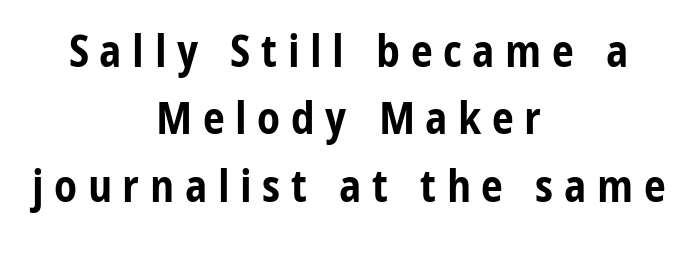
Q: Is the text bold? A: Yes.
Q: Is the text italic (slanted)? A: No, it is upright.
Q: Is the typeface a serif or a sans-serif typeface? A: Sans-serif.
Q: Is the text underlined? A: No.
Q: How is the paragraph aligned? A: Centered.
Q: Is the spacing between letters normal or unusually wide? A: Unusually wide.
Q: Is the spacing between lines tight, normal or loose? A: Normal.
Q: Width (condensed, normal, or wide)? A: Condensed.
Q: Stroke contrast? A: Low.
Q: x-height? A: Medium.
Q: Monospaced? A: No.
